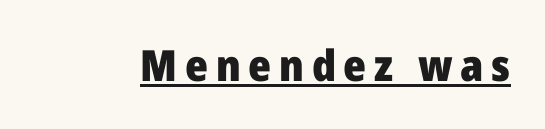
Bold? Absolutely — the strokes are thick and heavy. The typography opts for an upright posture over an oblique one. Check the space under the baseline: a stroke is drawn there. The font family rendered here belongs to the sans-serif group. Each letter keeps its own natural width here, so spacing adapts to shape.
